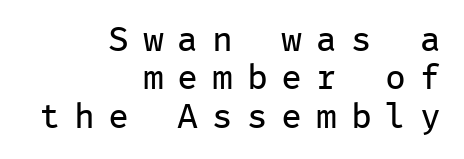
Q: Is the text bold? A: No.
Q: Is the text italic (slanted)? A: No, it is upright.
Q: Is the typeface a serif or a sans-serif typeface? A: Sans-serif.
Q: Is the text underlined? A: No.
Q: How is the paragraph aligned? A: Right-aligned.
Q: Is the spacing between letters normal or unusually wide? A: Unusually wide.
Q: Is the spacing between lines tight, normal or loose? A: Tight.
Q: Width (condensed, normal, or wide)? A: Normal.
Q: Stroke contrast? A: Low.
Q: x-height? A: Medium.
Q: Monospaced? A: Yes.
